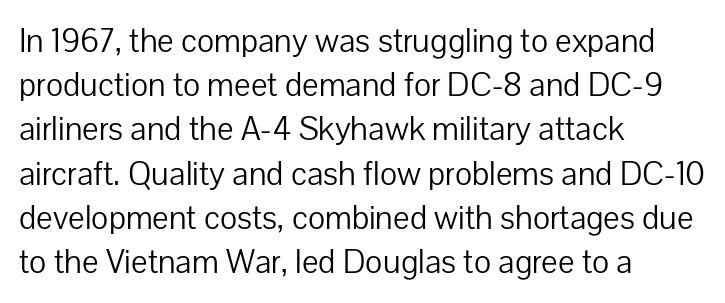
The image shows 33 px light sans-serif type, upright; set left-aligned, normal line spacing (1.34x), normal letter spacing, not underlined; low stroke contrast and a medium x-height.
